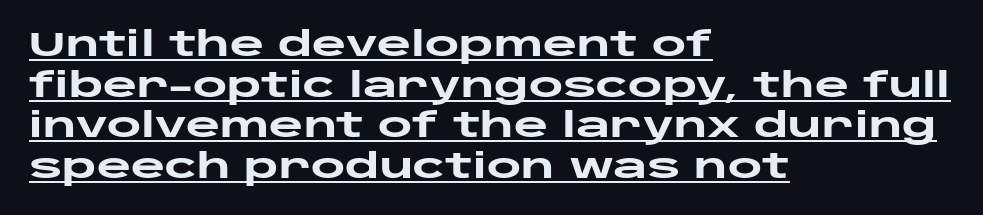
{"serif": "no", "italic": "no", "bold": "yes", "weight": "heavy", "width": "wide", "stroke_contrast": "low", "x_height": "large", "monospaced": "no", "underline": "yes", "align": "left", "line_spacing_ratio": 1.23, "letter_spacing": "normal", "letter_spacing_em": 0.0, "glyph_px": 33}
